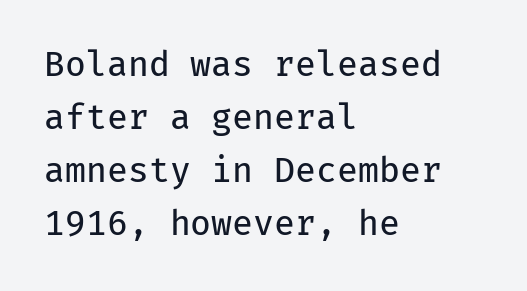
Line beginnings align vertically; line endings do not. Do the characters align in a grid? Yes, the font is monospaced. The specimen omits any rule beneath the text block's lines. On a weight scale, this lands at 450 or below. One glance says typical: line gaps are just what's usual.
